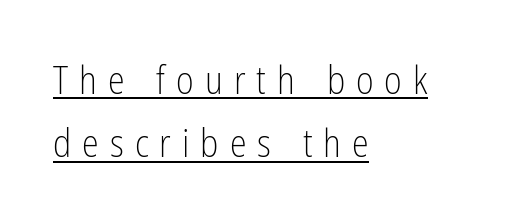
Q: Is the text bold? A: No.
Q: Is the text italic (slanted)? A: No, it is upright.
Q: Is the typeface a serif or a sans-serif typeface? A: Sans-serif.
Q: Is the text underlined? A: Yes.
Q: How is the paragraph aligned? A: Left-aligned.
Q: Is the spacing between letters normal or unusually wide? A: Unusually wide.
Q: Is the spacing between lines tight, normal or loose? A: Normal.
Q: Width (condensed, normal, or wide)? A: Condensed.
Q: Stroke contrast? A: Low.
Q: x-height? A: Medium.
Q: Monospaced? A: No.
